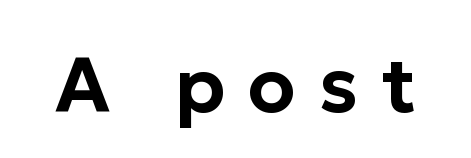
{"serif": "no", "italic": "no", "width": "normal", "stroke_contrast": "low", "x_height": "medium", "monospaced": "no", "underline": "no", "letter_spacing": "wide", "letter_spacing_em": 0.3, "glyph_px": 77}
